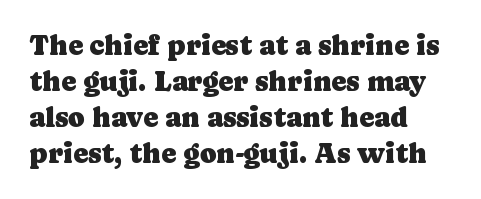
Each letter keeps its own natural width here, so spacing adapts to shape. Is the letter spacing exaggerated? No — it looks like the ordinary default. Tall strokes in this sample are plumb rather than angled. Yep, those are serifs on the letters. The space directly below the letters is spotless.
